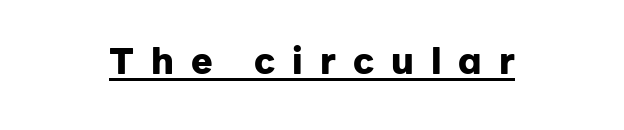
The image shows 36 px heavy sans-serif type, upright; set unusually wide letter spacing (+0.47 em), underlined; low stroke contrast and a medium x-height.
